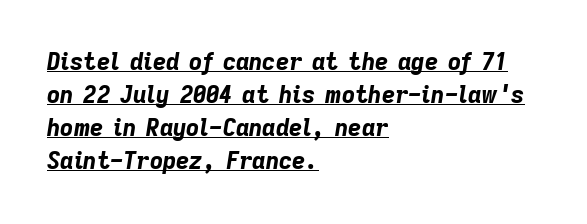
{"italic": "yes", "lean": "right", "slant_degrees": 9, "bold": "yes", "underline": "yes", "align": "left", "line_spacing": "normal", "line_spacing_ratio": 1.44, "letter_spacing": "normal", "letter_spacing_em": 0.0, "glyph_px": 23}
